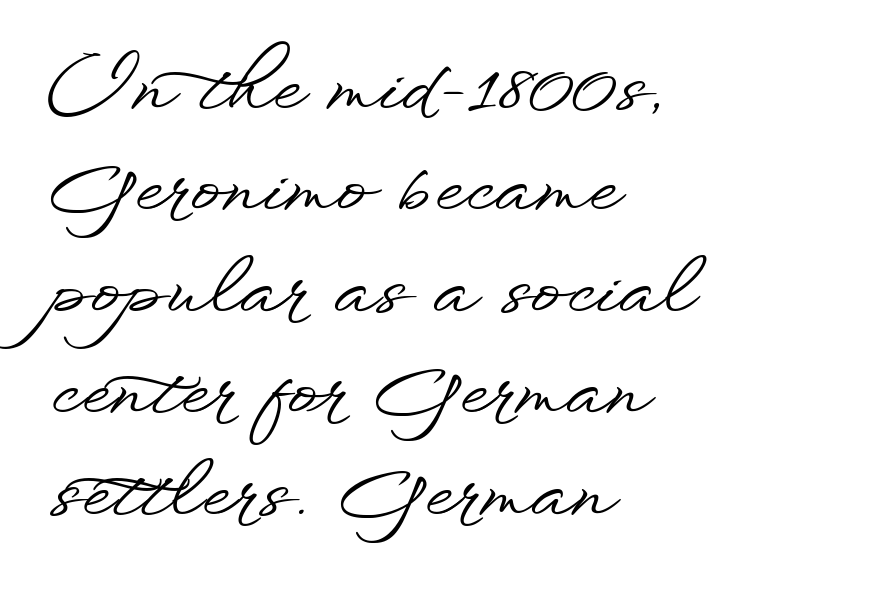
The image shows 74 px wide sans-serif type; set left-aligned, normal line spacing (1.37x), normal letter spacing, not underlined; low stroke contrast and a small x-height.
